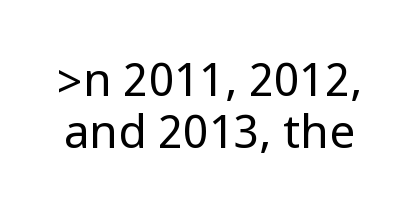
Q: Is the text bold? A: No.
Q: Is the text italic (slanted)? A: No, it is upright.
Q: Is the typeface a serif or a sans-serif typeface? A: Sans-serif.
Q: Is the text underlined? A: No.
Q: Is the spacing between letters normal or unusually wide? A: Normal.
Q: Is the spacing between lines tight, normal or loose? A: Tight.
Q: Width (condensed, normal, or wide)? A: Condensed.
Q: Stroke contrast? A: Low.
